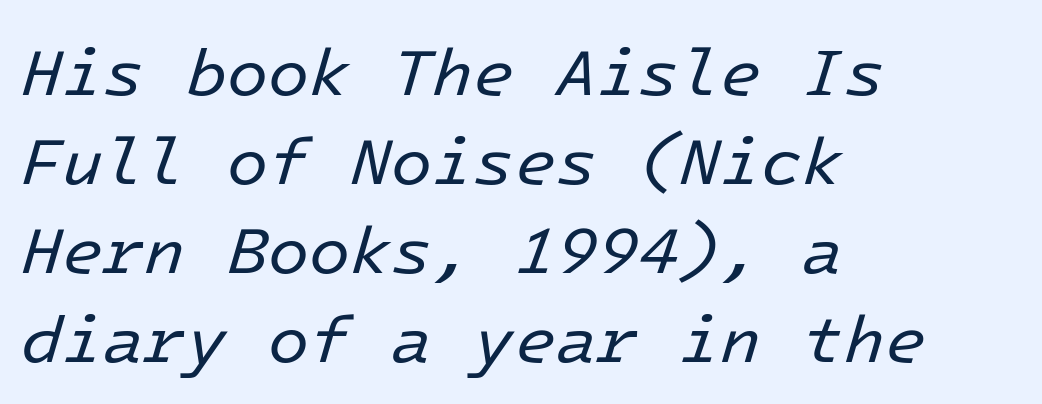
Q: Is the text bold? A: No.
Q: Is the text italic (slanted)? A: Yes, it leans right by about 16 degrees.
Q: Is the text underlined? A: No.
Q: How is the paragraph aligned? A: Left-aligned.
Q: Is the spacing between letters normal or unusually wide? A: Normal.
Q: Is the spacing between lines tight, normal or loose? A: Normal.
Q: Width (condensed, normal, or wide)? A: Normal.
Q: Stroke contrast? A: Low.
Q: x-height? A: Medium.
